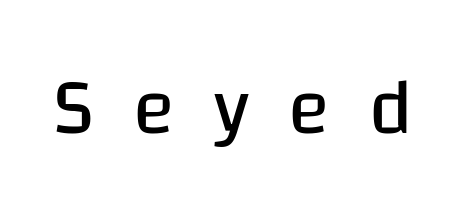
In terms of posture, this sample is upright. Type style note: lacks serifs. Think standard paragraph weight, or any step lighter than that. The zone under the glyphs is completely vacant. The letterforms stand isolated, each surrounded by extra space. The face used here is proportionally spaced, like ordinary book or web type.
